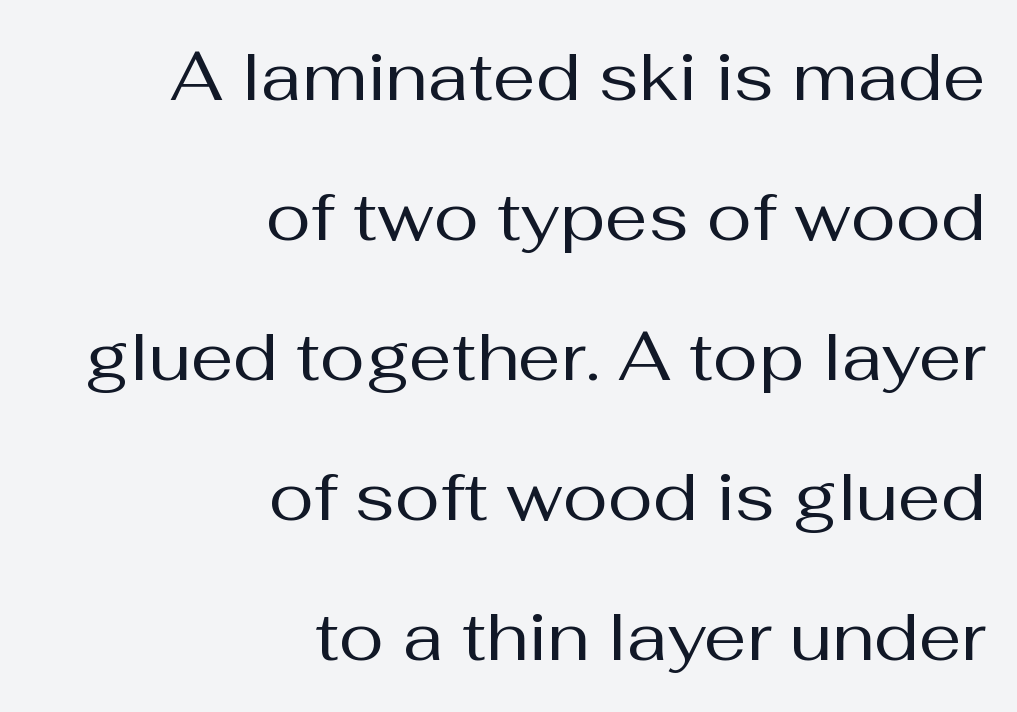
In CSS terms this would be text-align: right. Is this a fixed-width face? No — the glyphs have proportional, varying widths. Every character sits straight up, as roman type does. Bare-footed words on every line. Tracking here is standard; glyphs follow each other at the usual distance.
